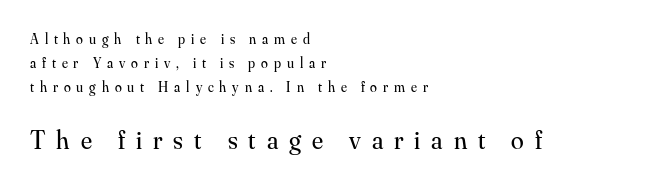
A quiet, ordinary-to-light weight characterises the typeface. No italicization has been applied; the sample stays upright. The horizontal fit of the characters is loose and conspicuously gappy. Notice how the passage keeps a crisp vertical edge on the left only. Letters rest on an invisible, unmarked baseline.
